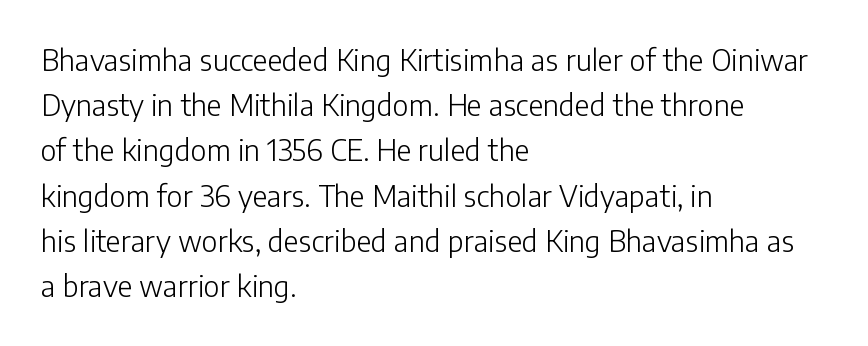
The image shows 29 px light sans-serif type, upright; set left-aligned, normal line spacing (1.56x), normal letter spacing, not underlined; low stroke contrast and a medium x-height.
